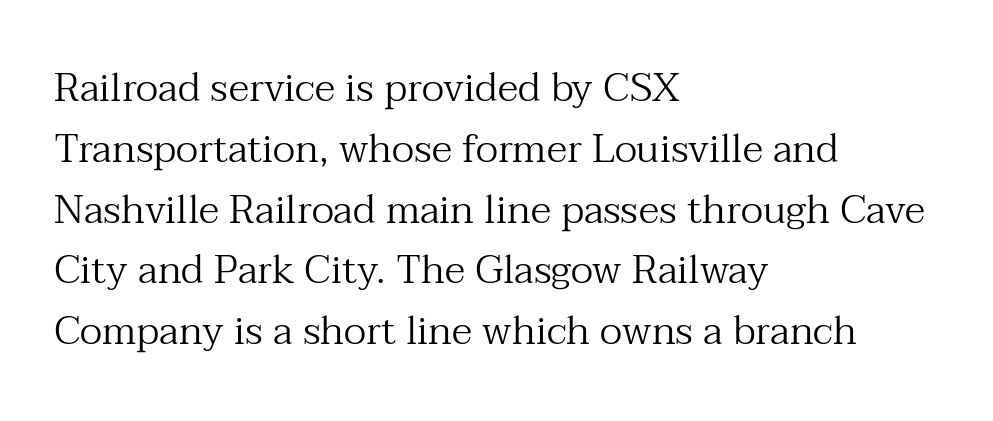
Q: Is the text bold? A: No.
Q: Is the text italic (slanted)? A: No, it is upright.
Q: Is the typeface a serif or a sans-serif typeface? A: Serif.
Q: Is the text underlined? A: No.
Q: How is the paragraph aligned? A: Left-aligned.
Q: Is the spacing between letters normal or unusually wide? A: Normal.
Q: Is the spacing between lines tight, normal or loose? A: Normal.
Q: Width (condensed, normal, or wide)? A: Normal.
Q: Stroke contrast? A: Medium.
Q: x-height? A: Medium.
Q: Monospaced? A: No.
